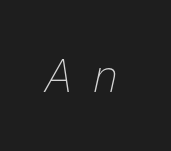
{"italic": "yes", "lean": "right", "slant_degrees": 12, "bold": "no", "weight": "thin", "width": "normal", "stroke_contrast": "low", "x_height": "medium", "monospaced": "no", "underline": "no", "letter_spacing": "wide", "letter_spacing_em": 0.45, "glyph_px": 46}
